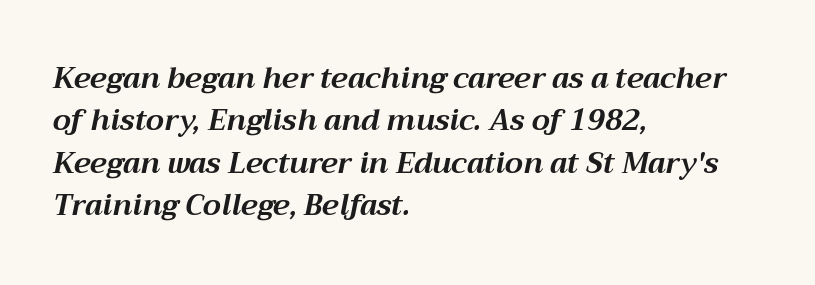
Q: Is the text bold? A: Yes.
Q: Is the text italic (slanted)? A: Yes, it leans right by about 12 degrees.
Q: Is the text underlined? A: No.
Q: How is the paragraph aligned? A: Left-aligned.
Q: Is the spacing between letters normal or unusually wide? A: Normal.
Q: Is the spacing between lines tight, normal or loose? A: Normal.
Q: Width (condensed, normal, or wide)? A: Normal.
Q: Stroke contrast? A: Medium.
Q: x-height? A: Medium.
Q: Monospaced? A: No.
